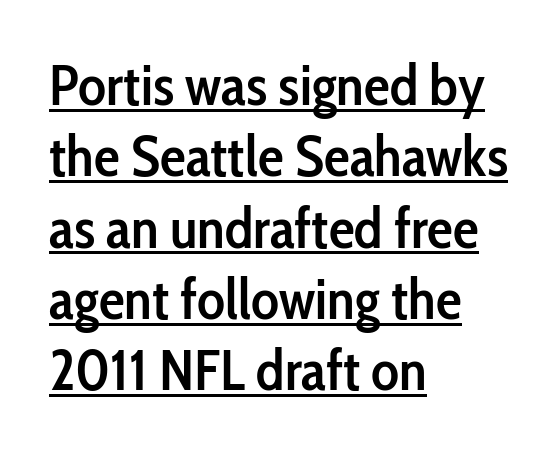
Q: Is the text bold? A: Semi-bold.
Q: Is the text italic (slanted)? A: No, it is upright.
Q: Is the typeface a serif or a sans-serif typeface? A: Sans-serif.
Q: Is the text underlined? A: Yes.
Q: How is the paragraph aligned? A: Left-aligned.
Q: Is the spacing between letters normal or unusually wide? A: Normal.
Q: Width (condensed, normal, or wide)? A: Condensed.
Q: Stroke contrast? A: Low.
Q: x-height? A: Medium.
Q: Monospaced? A: No.
